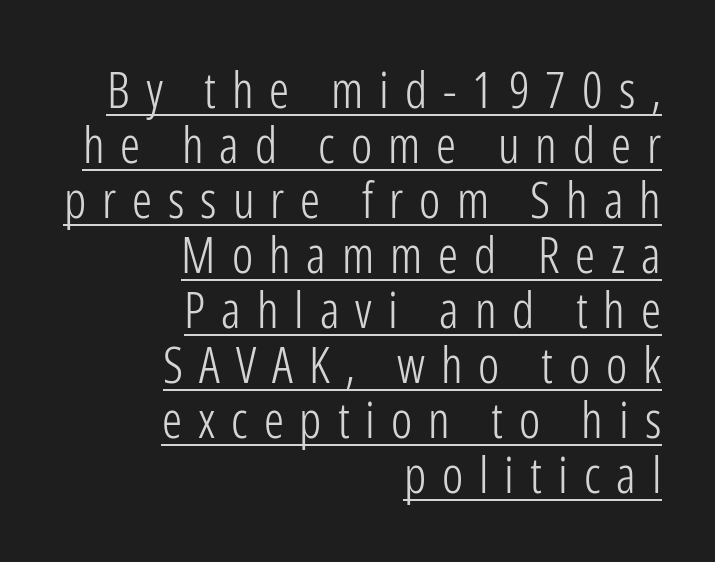
Ordinary non-slanted type is in use. This rendering uses right alignment, leaving the left contour irregular. One glance says dense: line gaps are narrower than usual. The glyphs are accompanied by a horizontal stroke just below them. Weight class: somewhere from thin through regular.
